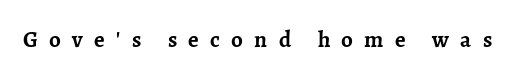
Q: Is the text bold? A: Yes.
Q: Is the text italic (slanted)? A: No, it is upright.
Q: Is the text underlined? A: No.
Q: Is the spacing between letters normal or unusually wide? A: Unusually wide.
